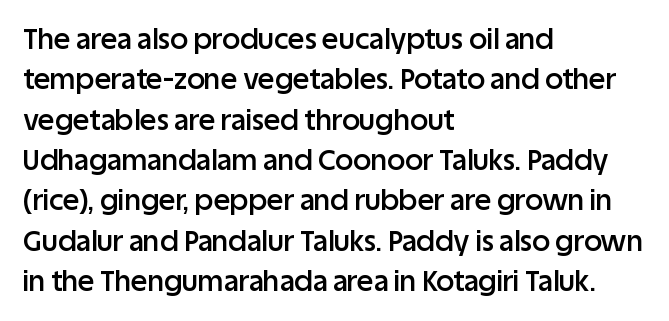
The image shows 28 px semibold sans-serif type, upright; set left-aligned, normal line spacing (1.44x), normal letter spacing, not underlined; low stroke contrast and a large x-height.
